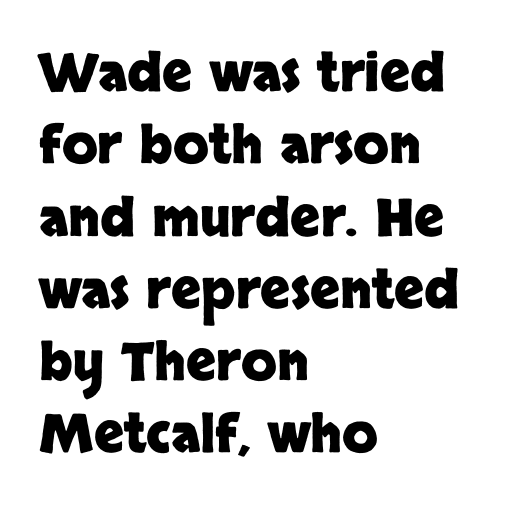
{"serif": "no", "italic": "no", "bold": "yes", "weight": "heavy", "width": "normal", "stroke_contrast": "low", "x_height": "large", "monospaced": "no", "underline": "no", "align": "left", "line_spacing": "normal", "line_spacing_ratio": 1.39, "letter_spacing": "normal", "letter_spacing_em": 0.0, "glyph_px": 52}
